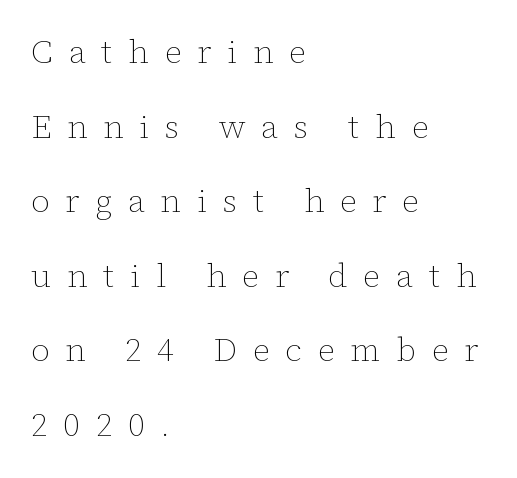
{"italic": "no", "bold": "no", "weight": "thin", "width": "normal", "stroke_contrast": "low", "x_height": "medium", "monospaced": "no", "underline": "no", "align": "left", "line_spacing": "loose", "line_spacing_ratio": 2.26, "letter_spacing": "wide", "letter_spacing_em": 0.47, "glyph_px": 33}
